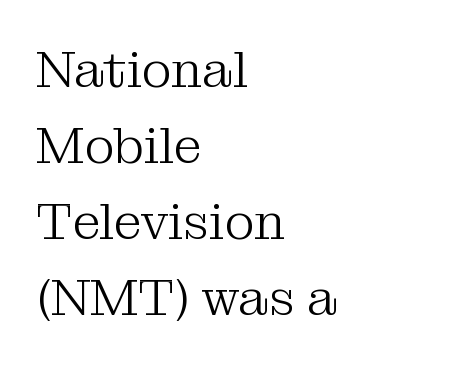
The passage shown has conventional tracking throughout. The paragraph shown leans on its left margin. The letters advance in unequal steps, a hallmark of proportional type. Rule under the text: the space is simply empty.
